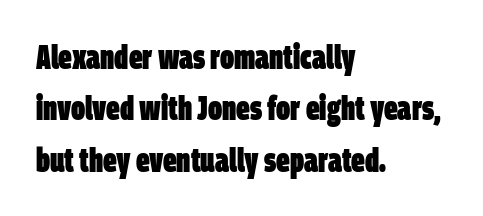
{"serif": "no", "bold": "yes", "weight": "heavy", "width": "condensed", "stroke_contrast": "low", "x_height": "large", "monospaced": "no", "underline": "no", "align": "left", "line_spacing": "normal", "line_spacing_ratio": 1.51, "letter_spacing": "normal", "letter_spacing_em": 0.0, "glyph_px": 34}
